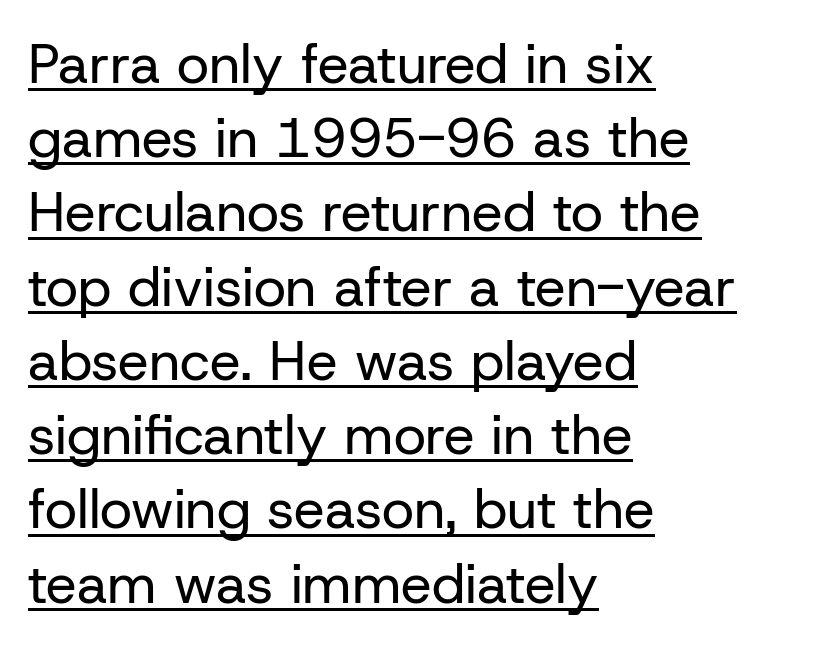
{"serif": "no", "italic": "no", "bold": "no", "weight": "regular", "width": "normal", "stroke_contrast": "low", "x_height": "medium", "monospaced": "no", "underline": "yes", "align": "left", "line_spacing": "normal", "line_spacing_ratio": 1.35, "letter_spacing": "normal", "letter_spacing_em": 0.0, "glyph_px": 55}
